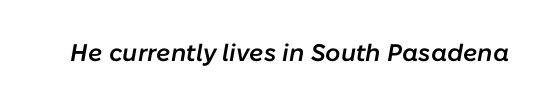
Q: Is the text bold? A: Semi-bold.
Q: Is the text italic (slanted)? A: Yes, it leans right by about 10 degrees.
Q: Is the text underlined? A: No.
Q: Is the spacing between letters normal or unusually wide? A: Normal.
